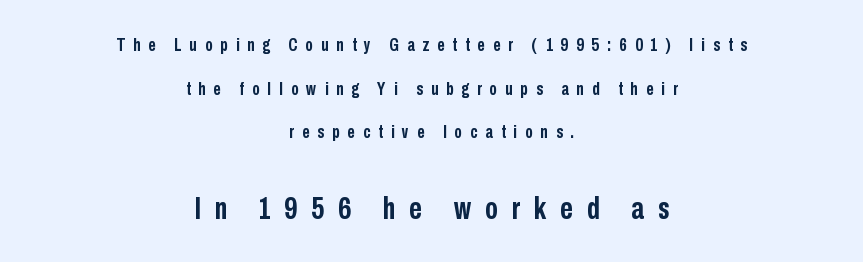
Q: Is the text bold? A: Yes.
Q: Is the text italic (slanted)? A: No, it is upright.
Q: Is the typeface a serif or a sans-serif typeface? A: Sans-serif.
Q: Is the text underlined? A: No.
Q: How is the paragraph aligned? A: Centered.
Q: Is the spacing between letters normal or unusually wide? A: Unusually wide.
Q: Is the spacing between lines tight, normal or loose? A: Loose.
Q: Which block of text is set in a larger size, the first (top) or the second (bottom)? A: The second (bottom) one.
Q: Width (condensed, normal, or wide)? A: Condensed.
Q: Stroke contrast? A: Low.
Q: x-height? A: Medium.
Q: Monospaced? A: No.
